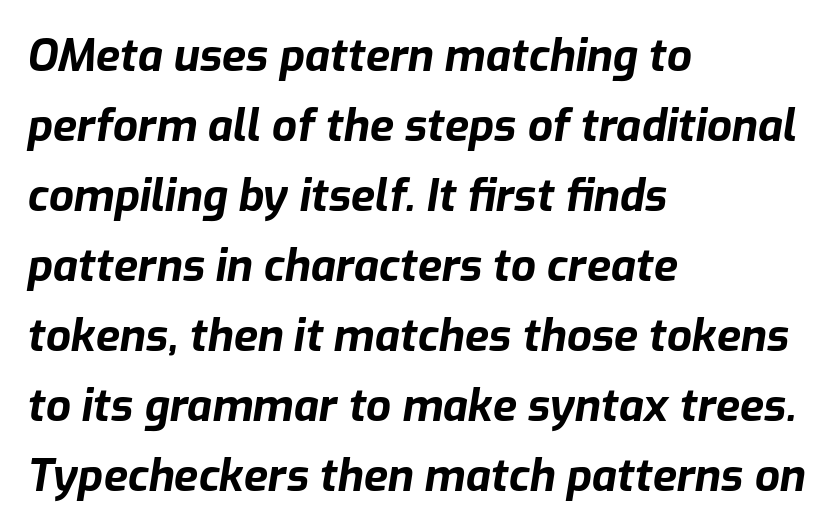
Q: Is the text bold? A: Yes.
Q: Is the text italic (slanted)? A: Yes, it leans right by about 9 degrees.
Q: Is the text underlined? A: No.
Q: How is the paragraph aligned? A: Left-aligned.
Q: Is the spacing between letters normal or unusually wide? A: Normal.
Q: Is the spacing between lines tight, normal or loose? A: Normal.
Q: Width (condensed, normal, or wide)? A: Normal.
Q: Stroke contrast? A: Low.
Q: x-height? A: Medium.
Q: Monospaced? A: No.
